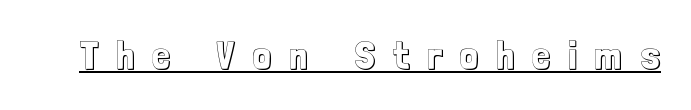
The image shows 40 px condensed type, upright; set unusually wide letter spacing (+0.45 em), underlined; a medium x-height.
